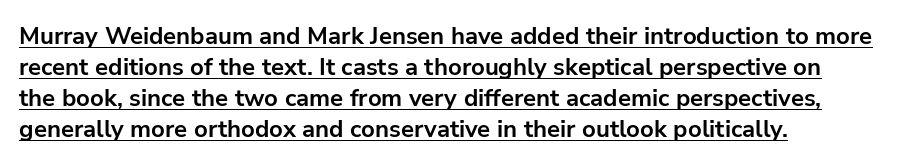
The image shows 24 px bold type, upright; set left-aligned, normal line spacing (1.29x), normal letter spacing, underlined.
